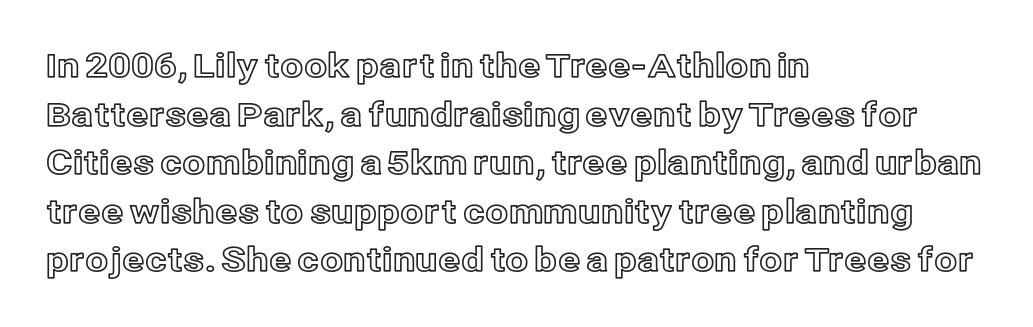
{"italic": "no", "width": "normal", "x_height": "medium", "monospaced": "no", "underline": "no", "align": "left", "line_spacing": "normal", "line_spacing_ratio": 1.47, "letter_spacing": "normal", "letter_spacing_em": 0.0, "glyph_px": 33}
